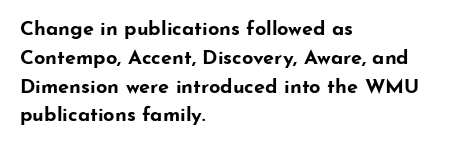
{"italic": "no", "bold": "yes", "underline": "no", "align": "left", "line_spacing": "normal", "line_spacing_ratio": 1.44, "letter_spacing": "normal", "letter_spacing_em": 0.0, "glyph_px": 20}
